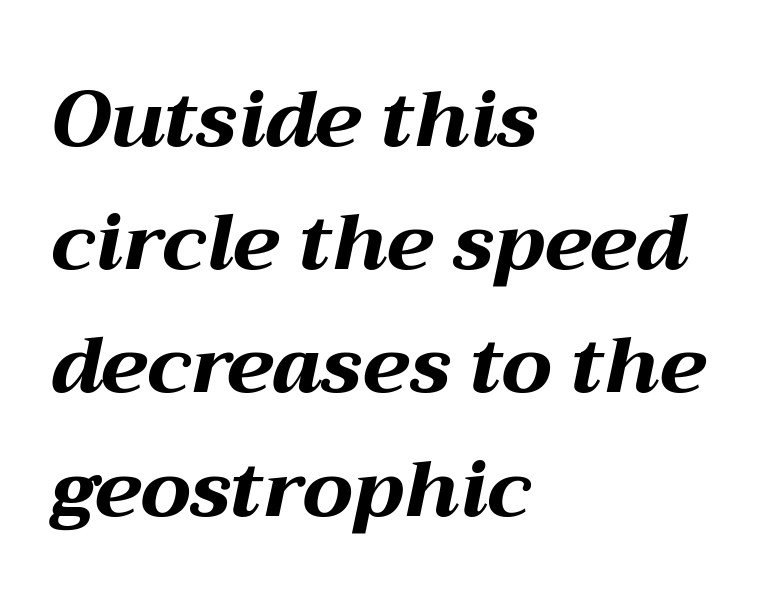
The image shows 79 px bold, wide type, italic (leaning right); set left-aligned, normal line spacing (1.56x), normal letter spacing, not underlined; medium stroke contrast and a medium x-height.
